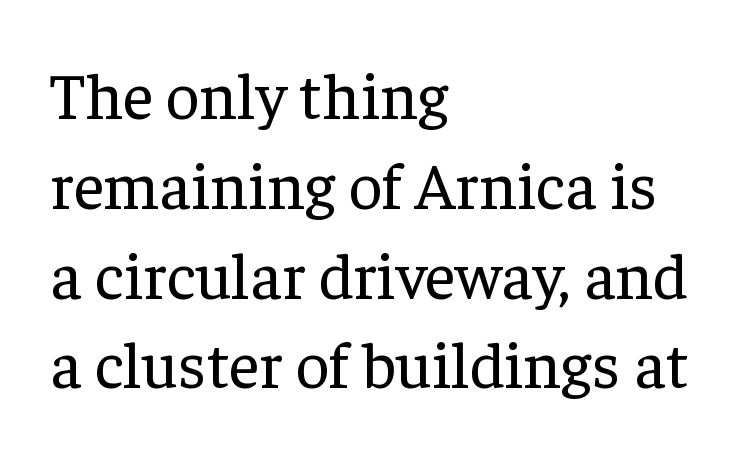
The image shows 66 px regular-weight serif type, upright; set left-aligned, normal line spacing (1.36x), normal letter spacing, not underlined; low stroke contrast and a medium x-height.
